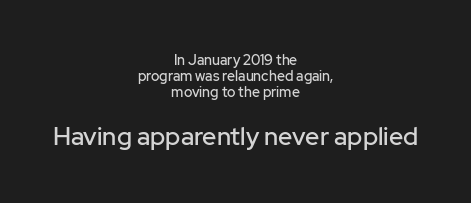
You could call the tracking neutral — neither tight nor loose. The passage shown is not underscored anywhere. Here the second block reads like a headline and the first like body copy. Characters remain perfectly vertical along every line.
